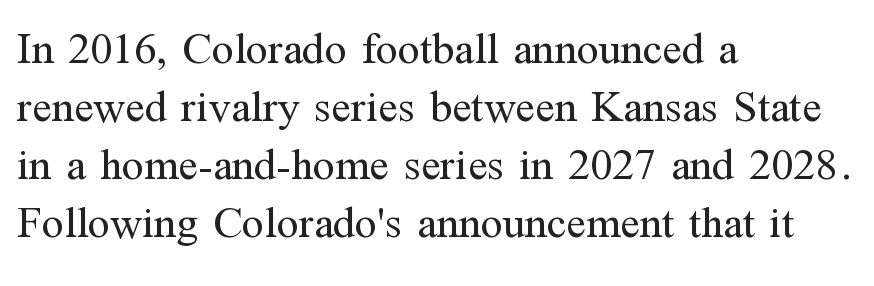
The image shows 45 px regular-weight serif type, upright; set left-aligned, normal line spacing (1.29x), normal letter spacing, not underlined; medium stroke contrast and a medium x-height.
